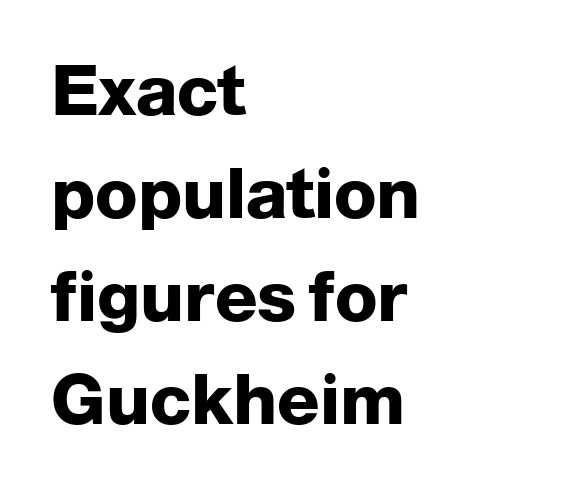
Each glyph is drawn with heavy, bold strokes. Underlining? Definitely not there. Quick note: not italic, upright. The rendering uses natural spacing where letterforms have individual widths. Letter spacing: default. The ragged edge is on the right, which tells us the setting is flush left.
